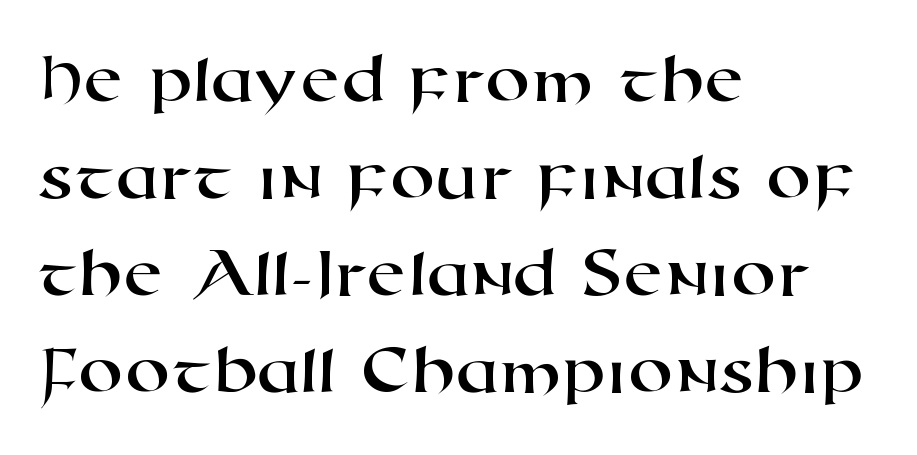
{"serif": "no", "width": "wide", "stroke_contrast": "high", "x_height": "medium", "monospaced": "no", "underline": "no", "align": "left", "line_spacing": "normal", "line_spacing_ratio": 1.33, "letter_spacing": "normal", "letter_spacing_em": 0.0, "glyph_px": 73}
